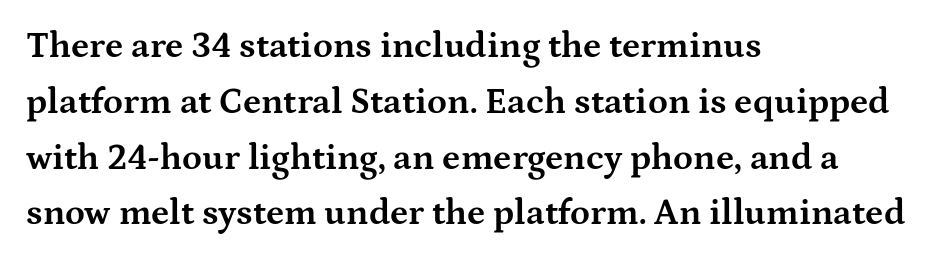
{"serif": "yes", "italic": "no", "bold": "yes", "weight": "bold", "width": "wide", "stroke_contrast": "medium", "x_height": "medium", "monospaced": "no", "underline": "no", "align": "left", "line_spacing": "normal", "line_spacing_ratio": 1.55, "letter_spacing": "normal", "letter_spacing_em": 0.0, "glyph_px": 36}
